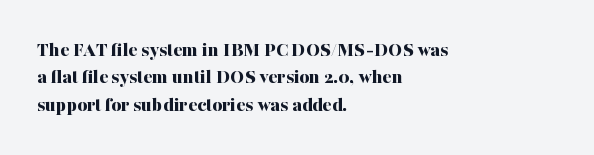
The rendering anchors every line to the left-hand side. This is the regular roman posture of the typeface. A normal amount of white space separates one row of letters from the next. The face used here is rendered with its standard letterfit. A clean baseline with only descenders dipping below it. The sample has been set heavy, in full bold.
